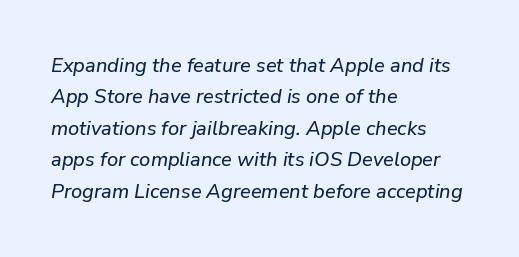
Q: Is the text italic (slanted)? A: Yes, it leans right by about 9 degrees.
Q: Is the text underlined? A: No.
Q: How is the paragraph aligned? A: Left-aligned.
Q: Is the spacing between letters normal or unusually wide? A: Normal.
Q: Is the spacing between lines tight, normal or loose? A: Normal.
